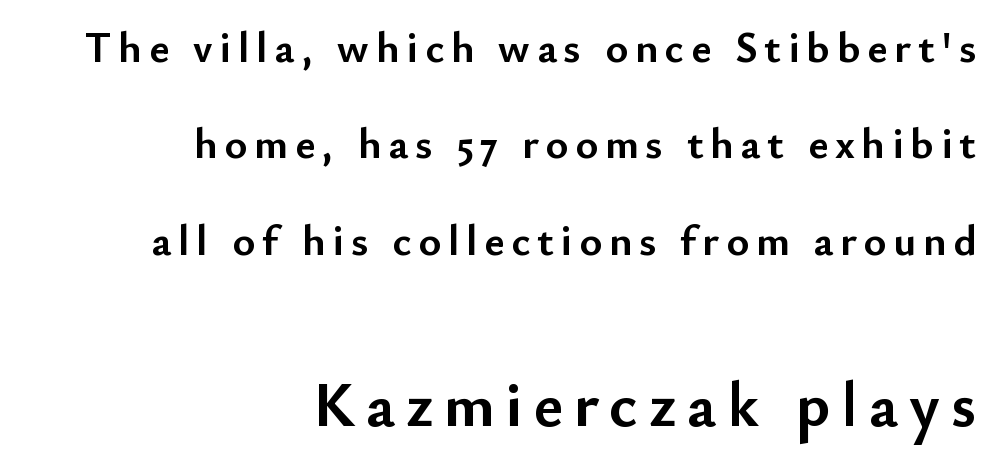
Q: Is the text bold? A: Yes.
Q: Is the text italic (slanted)? A: No, it is upright.
Q: Is the typeface a serif or a sans-serif typeface? A: Sans-serif.
Q: Is the text underlined? A: No.
Q: How is the paragraph aligned? A: Right-aligned.
Q: Is the spacing between lines tight, normal or loose? A: Loose.
Q: Which block of text is set in a larger size, the first (top) or the second (bottom)? A: The second (bottom) one.
Q: Width (condensed, normal, or wide)? A: Normal.
Q: Stroke contrast? A: Low.
Q: x-height? A: Small.
Q: Monospaced? A: No.
